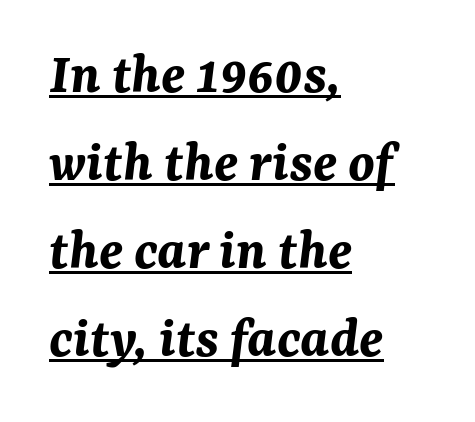
The rag falls on the right side of this text block. Leading matches the norm, producing a regular column. The type is set solid horizontally, with unmodified tracking. The face used here has a pronounced slope to its letters.
